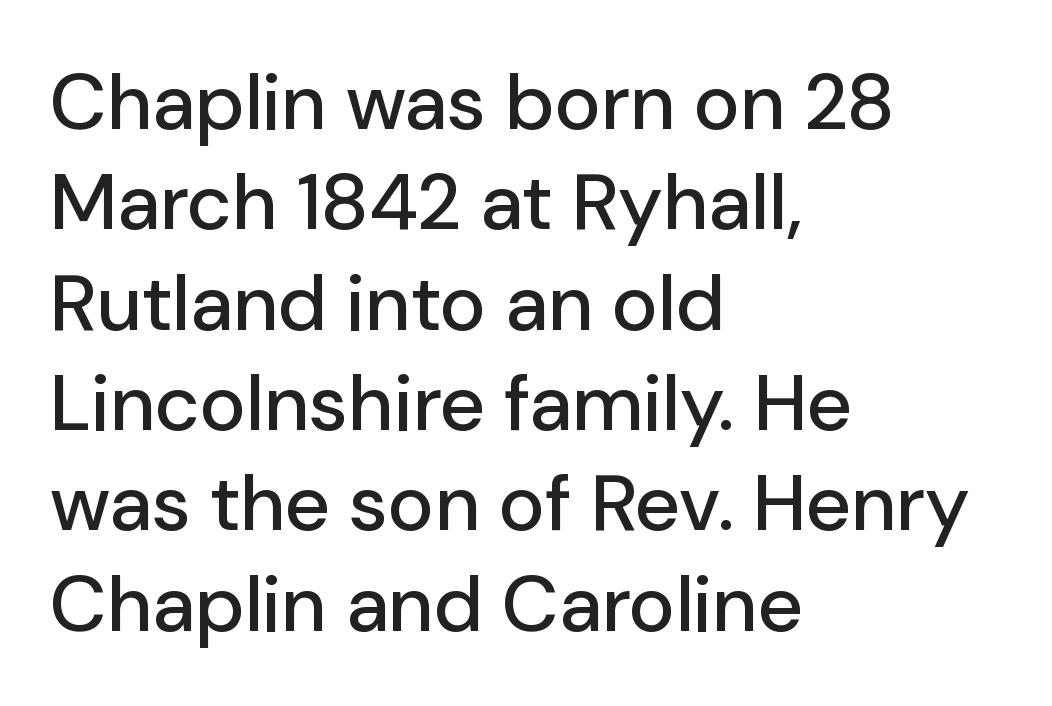
Compared with typical body copy, the letter spacing here is the same. Vertical strokes here are truly vertical. Stroke terminals: plain, sans-serif. You could not count columns in this text — the font is proportionally spaced. The setting favours the left margin, as ordinary paragraphs usually do.
